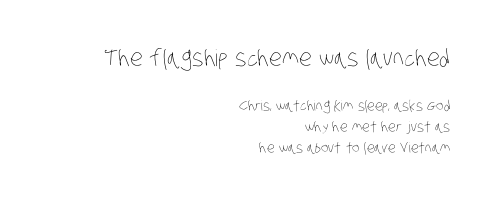
{"bold": "no", "underline": "no", "align": "right", "line_spacing": "normal", "line_spacing_ratio": 1.48, "letter_spacing": "normal", "letter_spacing_em": 0.0, "larger_block": "first", "size_ratio": 1.64, "glyph_px": 23}
